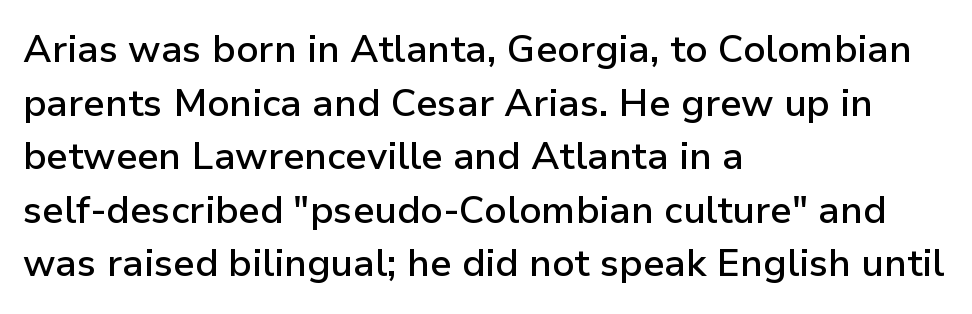
Q: Is the text bold? A: Semi-bold.
Q: Is the text italic (slanted)? A: No, it is upright.
Q: Is the typeface a serif or a sans-serif typeface? A: Sans-serif.
Q: Is the text underlined? A: No.
Q: How is the paragraph aligned? A: Left-aligned.
Q: Is the spacing between letters normal or unusually wide? A: Normal.
Q: Is the spacing between lines tight, normal or loose? A: Normal.
Q: Width (condensed, normal, or wide)? A: Normal.
Q: Stroke contrast? A: Low.
Q: x-height? A: Medium.
Q: Monospaced? A: No.
